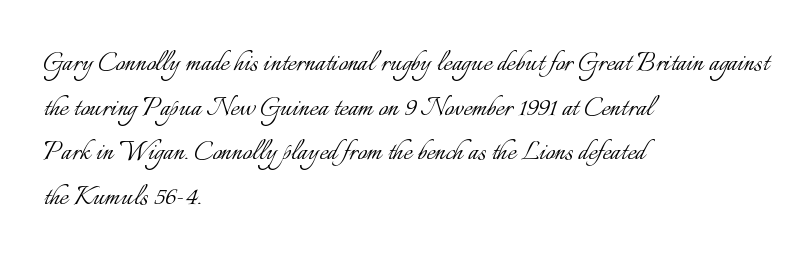
The image shows 33 px light type; set left-aligned, normal line spacing (1.35x), normal letter spacing, not underlined; low stroke contrast and a small x-height.
